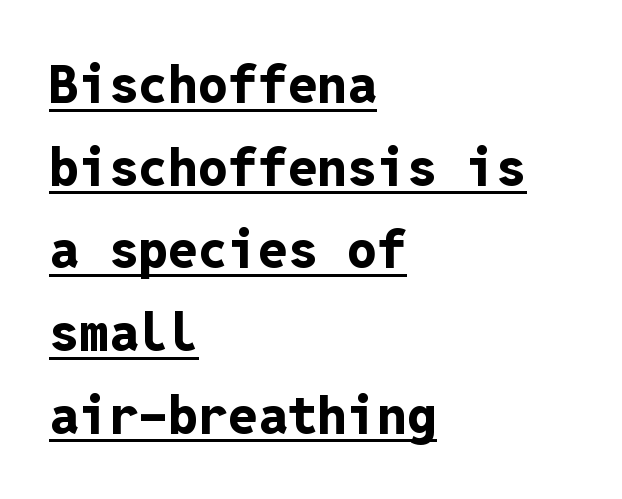
Beneath each row of characters lies a ruled line. Observe the absence of serifs on each vertical stroke in this sample. Each glyph is drawn with heavy, bold strokes. One-word summary of the alignment: left.
